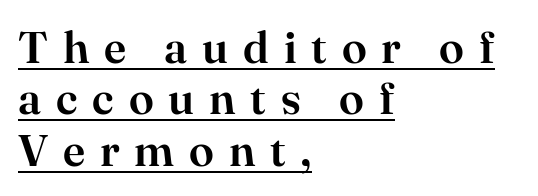
Q: Is the text italic (slanted)? A: No, it is upright.
Q: Is the typeface a serif or a sans-serif typeface? A: Serif.
Q: Is the text underlined? A: Yes.
Q: How is the paragraph aligned? A: Left-aligned.
Q: Is the spacing between letters normal or unusually wide? A: Unusually wide.
Q: Is the spacing between lines tight, normal or loose? A: Tight.
Q: Width (condensed, normal, or wide)? A: Normal.
Q: Stroke contrast? A: High.
Q: x-height? A: Small.
Q: Monospaced? A: No.
